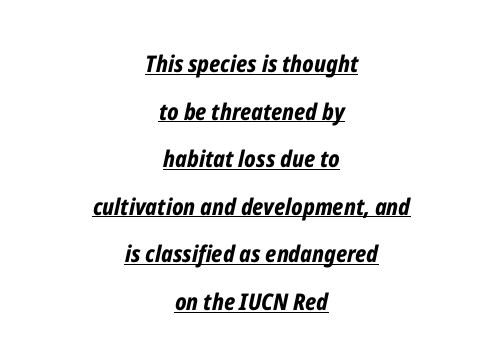
Q: Is the text bold? A: Yes.
Q: Is the text italic (slanted)? A: Yes, it leans right by about 12 degrees.
Q: Is the text underlined? A: Yes.
Q: How is the paragraph aligned? A: Centered.
Q: Is the spacing between letters normal or unusually wide? A: Normal.
Q: Is the spacing between lines tight, normal or loose? A: Loose.
